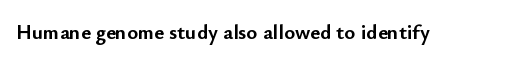
{"italic": "no", "bold": "yes", "underline": "no", "letter_spacing": "normal", "letter_spacing_em": 0.0, "glyph_px": 21}
